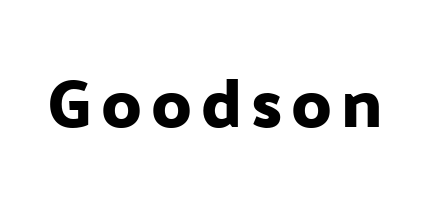
{"serif": "no", "italic": "no", "width": "normal", "stroke_contrast": "low", "x_height": "medium", "monospaced": "no", "underline": "no", "glyph_px": 68}
